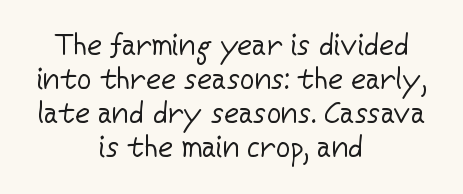
The characters are drawn with everyday or finer stroke widths. Each letter keeps its own natural width here, so spacing adapts to shape. Each letter's strokes conclude bluntly, with no projecting serifs. Anything drawn beneath the words? Only blank space. Centered paragraph, ragged on both sides. The lettering stays uniformly vertical, giving the passage a roman look.
